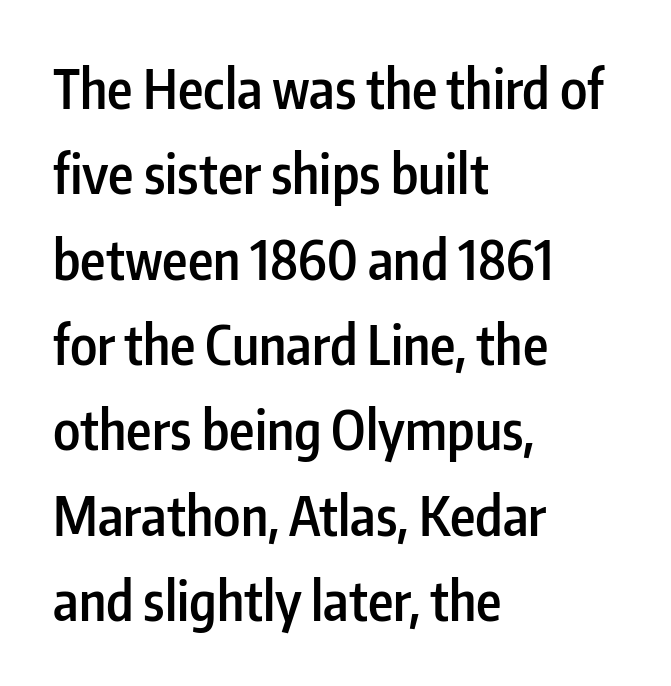
The passage shown is typed in a proportional face where columns would drift. Check the space under the baseline: it is left empty. Note: no serifs on the glyphs. This is roman type, the default non-slanted kind. The passage is arranged the way most books set body copy — flush left. Stroke thickness is moderately raised; the sample reads as semibold.
